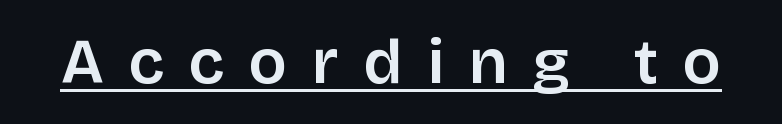
The image shows 64 px sans-serif type, upright; set unusually wide letter spacing (+0.39 em), underlined; low stroke contrast and a large x-height.
